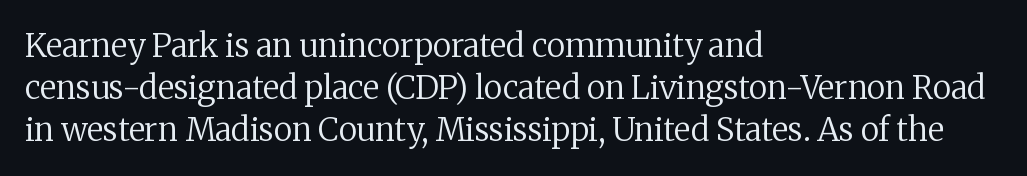
Q: Is the text bold? A: No.
Q: Is the text italic (slanted)? A: No, it is upright.
Q: Is the typeface a serif or a sans-serif typeface? A: Serif.
Q: Is the text underlined? A: No.
Q: How is the paragraph aligned? A: Left-aligned.
Q: Is the spacing between letters normal or unusually wide? A: Normal.
Q: Is the spacing between lines tight, normal or loose? A: Normal.
Q: Width (condensed, normal, or wide)? A: Normal.
Q: Stroke contrast? A: Medium.
Q: x-height? A: Medium.
Q: Monospaced? A: No.
